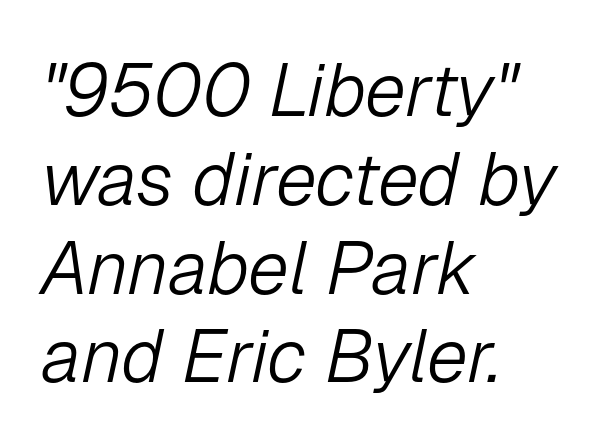
{"italic": "yes", "lean": "right", "slant_degrees": 12, "bold": "no", "weight": "light", "width": "normal", "stroke_contrast": "low", "x_height": "medium", "monospaced": "no", "underline": "no", "align": "left", "line_spacing_ratio": 1.2, "letter_spacing": "normal", "letter_spacing_em": 0.0, "glyph_px": 74}
